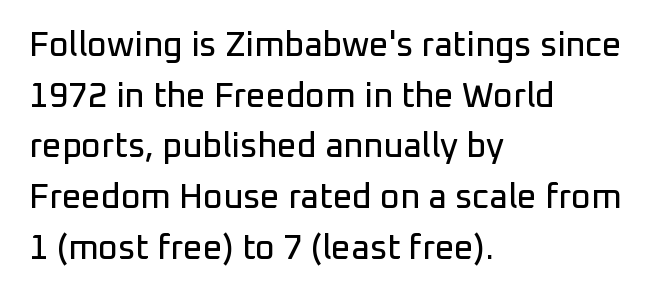
The strip under each line holds only bare page. Note: no serifs on the glyphs. Line spacing here is normal. Does extra space separate the letters? No, they use regular spacing.
